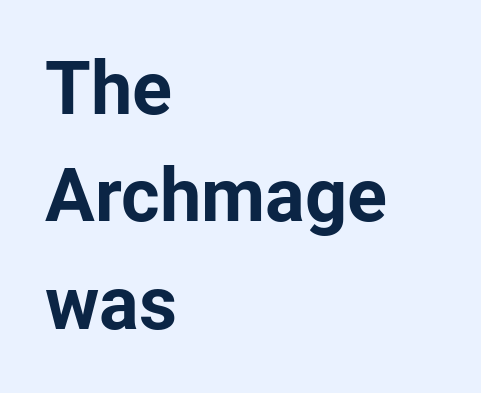
The leading is moderate, giving the passage an even texture. Is this a fixed-width face? No — the glyphs have proportional, varying widths. Here the glyphs are tracked normally, forming tight word shapes. Clear beneath every line of the passage.
